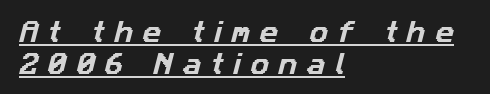
Reading down the block, your eye returns to a fixed left position each line. Each line of the rendering has a horizontal stroke beneath the glyphs. Display-style spreading of the glyphs; the letterfit is very open. Quick note: interline space is typical.
